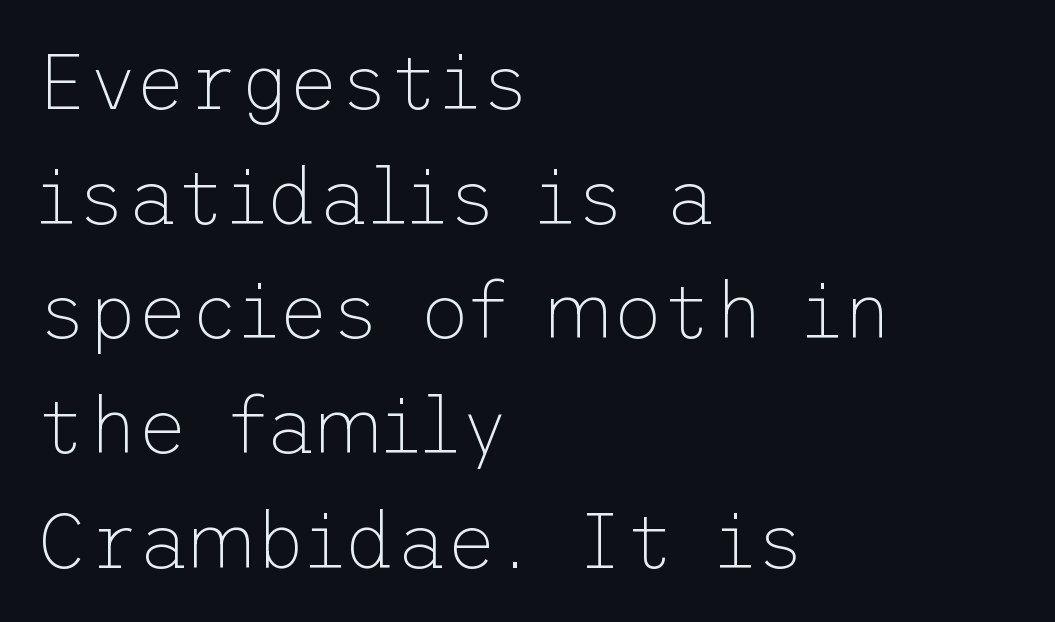
This rendering uses left alignment, leaving the right contour irregular. The font is comparable to plain body text, perhaps lighter. Grotesque or geometric, the face here clearly has no serifs. The glyphs are unaccompanied by any horizontal stroke below them.
